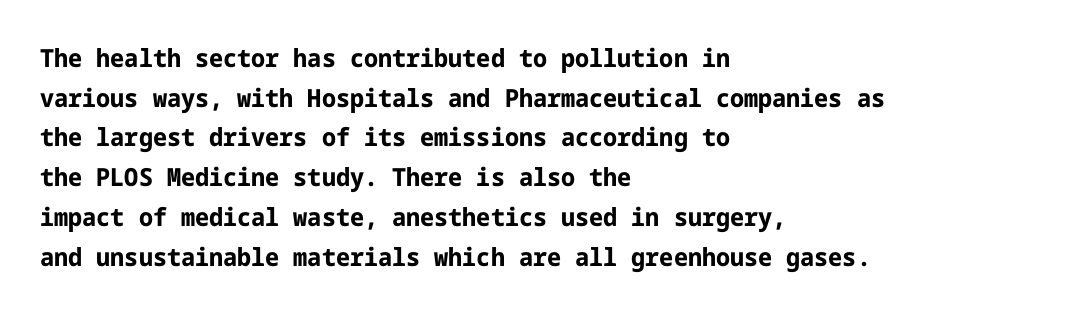
The words here are not underlined. Glyph-to-glyph distance matches everyday printed text. The rows are spaced the way most documents space them. The lettering holds an erect, upright posture throughout. Heavy-handed strokes throughout: this text is bold. Which margin do the lines hug? The left one — the right edge is uneven.
